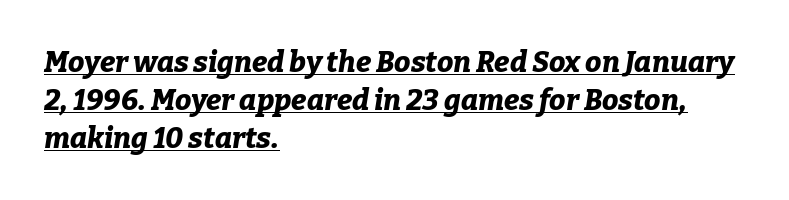
{"italic": "yes", "lean": "right", "slant_degrees": 9, "bold": "yes", "weight": "bold", "width": "normal", "stroke_contrast": "low", "x_height": "medium", "monospaced": "no", "underline": "yes", "align": "left", "line_spacing": "normal", "line_spacing_ratio": 1.31, "letter_spacing": "normal", "letter_spacing_em": 0.0, "glyph_px": 29}
